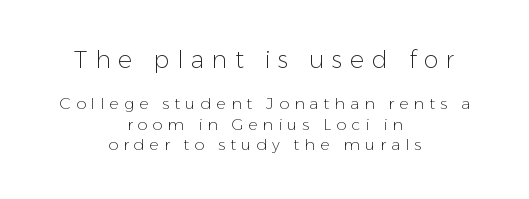
Q: Is the text bold? A: No.
Q: Is the text italic (slanted)? A: No, it is upright.
Q: Is the text underlined? A: No.
Q: How is the paragraph aligned? A: Centered.
Q: Is the spacing between letters normal or unusually wide? A: Unusually wide.
Q: Is the spacing between lines tight, normal or loose? A: Normal.
Q: Which block of text is set in a larger size, the first (top) or the second (bottom)? A: The first (top) one.
